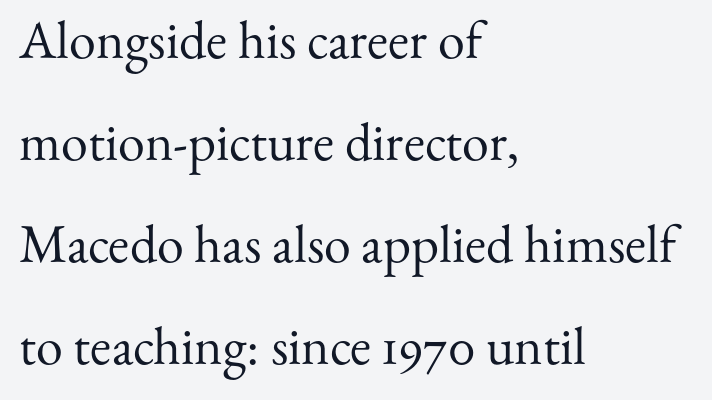
Rendered with straight, roman letterforms. Between one letter and the next there's only the usual sliver of space. The rendering anchors every line to the left-hand side. The rendering uses natural spacing where letterforms have individual widths. Weight: regular or lighter.
